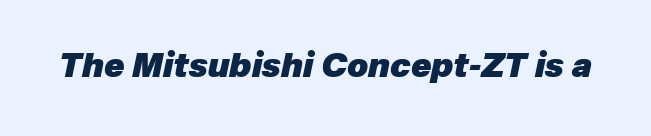
Does extra space separate the letters? No, they use regular spacing. The words here are not underlined. This sample uses an oblique cut, with every glyph tilted off the vertical. A typesetter would call this proportional, since set widths differ per character. The characters look thick and weighty, a clear bold.
